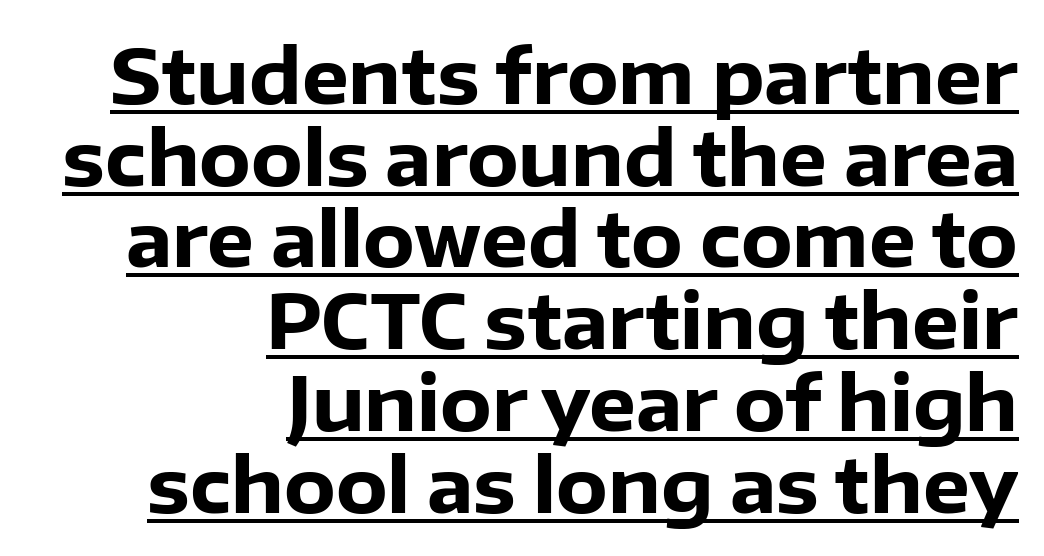
{"serif": "no", "italic": "no", "bold": "yes", "weight": "heavy", "width": "normal", "stroke_contrast": "low", "x_height": "medium", "monospaced": "no", "underline": "yes", "align": "right", "line_spacing": "tight", "line_spacing_ratio": 1.09, "letter_spacing": "normal", "letter_spacing_em": 0.0, "glyph_px": 75}
